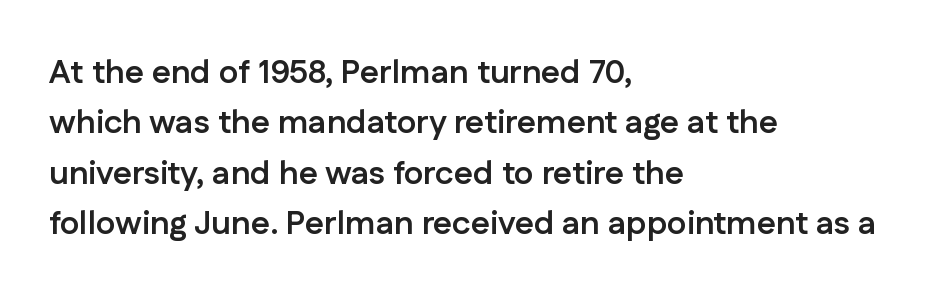
The image shows 33 px semibold sans-serif type, upright; set left-aligned, normal line spacing (1.53x), normal letter spacing, not underlined; low stroke contrast and a medium x-height.
